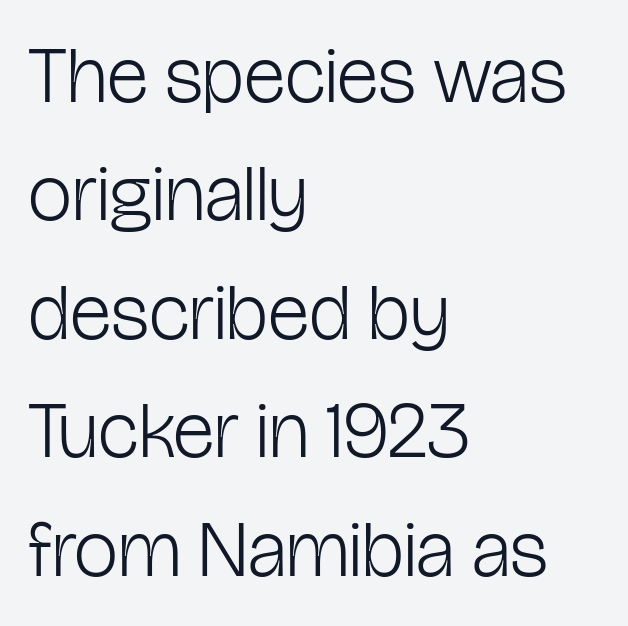
{"serif": "no", "italic": "no", "bold": "no", "weight": "light", "width": "condensed", "stroke_contrast": "low", "x_height": "medium", "monospaced": "no", "underline": "no", "align": "left", "line_spacing": "normal", "line_spacing_ratio": 1.5, "letter_spacing": "normal", "letter_spacing_em": 0.0, "glyph_px": 79}
